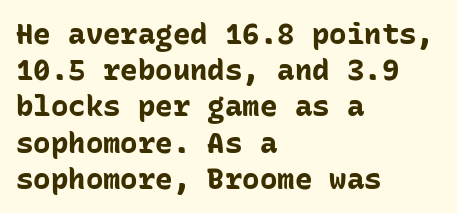
One-word summary of the alignment: left. Nothing sits at the stroke ends, so this counts as sans-serif. The lettering stays uniformly vertical, giving the passage a roman look. Standard letterfit; no display-style spreading of the glyphs.
